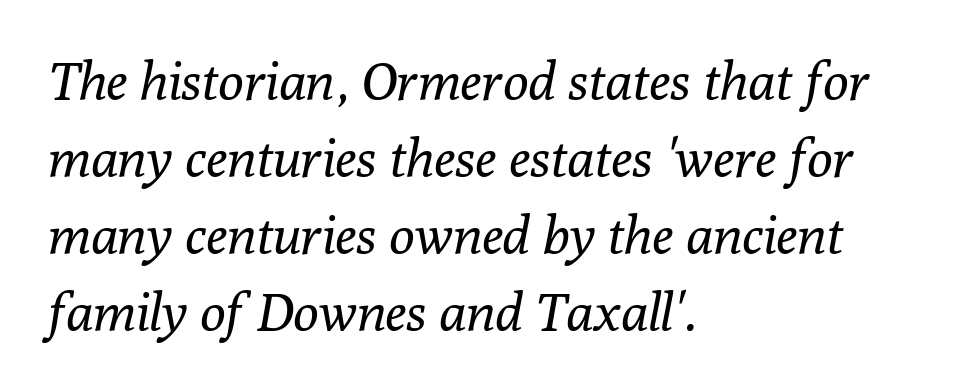
Plain, unruled lines of type. Note the varied advance widths — an 'i' is clearly narrower than an 'm'. Old-style or modern, the face here clearly has serifs. If you drew a ruler down the left edge, every line would touch it. Leading matches the norm, producing a regular column.
